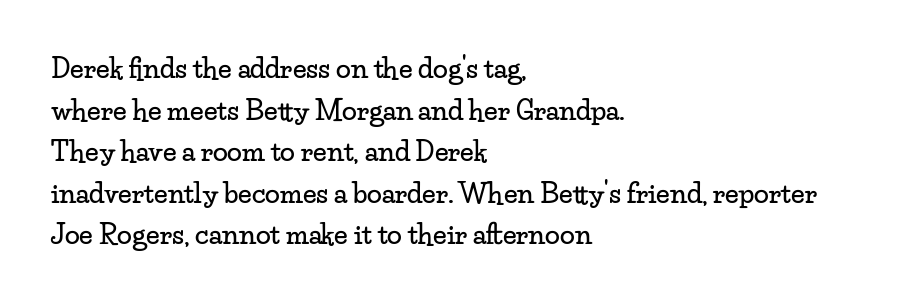
A typesetter would call this zero additional tracking. Line beginnings align vertically; line endings do not. The leading is moderate, giving the passage an even texture. No italicization has been applied; the sample stays upright. This rendering features lettering with no underline.
